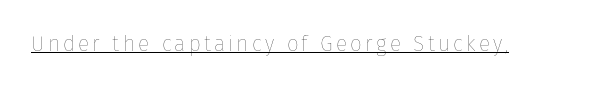
Q: Is the text bold? A: No.
Q: Is the text italic (slanted)? A: No, it is upright.
Q: Is the text underlined? A: Yes.
